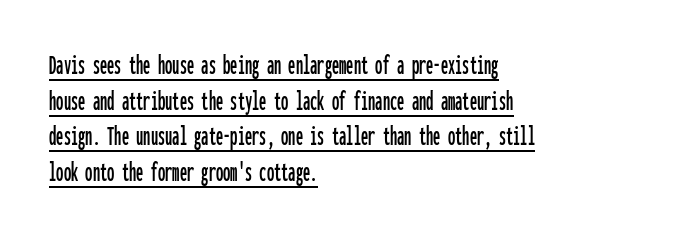
Q: Is the text italic (slanted)? A: No, it is upright.
Q: Is the typeface a serif or a sans-serif typeface? A: Sans-serif.
Q: Is the text underlined? A: Yes.
Q: How is the paragraph aligned? A: Left-aligned.
Q: Is the spacing between letters normal or unusually wide? A: Normal.
Q: Width (condensed, normal, or wide)? A: Condensed.
Q: Stroke contrast? A: Low.
Q: x-height? A: Medium.
Q: Monospaced? A: Yes.
